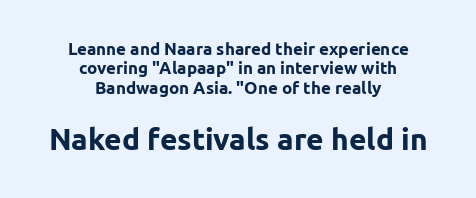
{"serif": "no", "italic": "no", "bold": "yes", "weight": "bold", "width": "normal", "stroke_contrast": "low", "x_height": "medium", "monospaced": "no", "underline": "no", "align": "center", "line_spacing": "tight", "line_spacing_ratio": 1.14, "letter_spacing": "normal", "letter_spacing_em": 0.0, "larger_block": "second", "size_ratio": 1.76, "glyph_px": 30}
